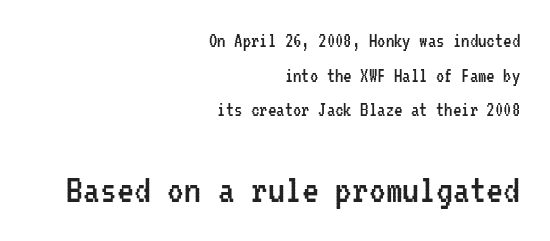
{"serif": "no", "italic": "no", "bold": "no", "weight": "regular", "width": "condensed", "stroke_contrast": "low", "x_height": "medium", "monospaced": "yes", "underline": "no", "align": "right", "line_spacing": "normal", "line_spacing_ratio": 1.65, "letter_spacing": "normal", "letter_spacing_em": 0.0, "larger_block": "second", "size_ratio": 2.0, "glyph_px": 42}
